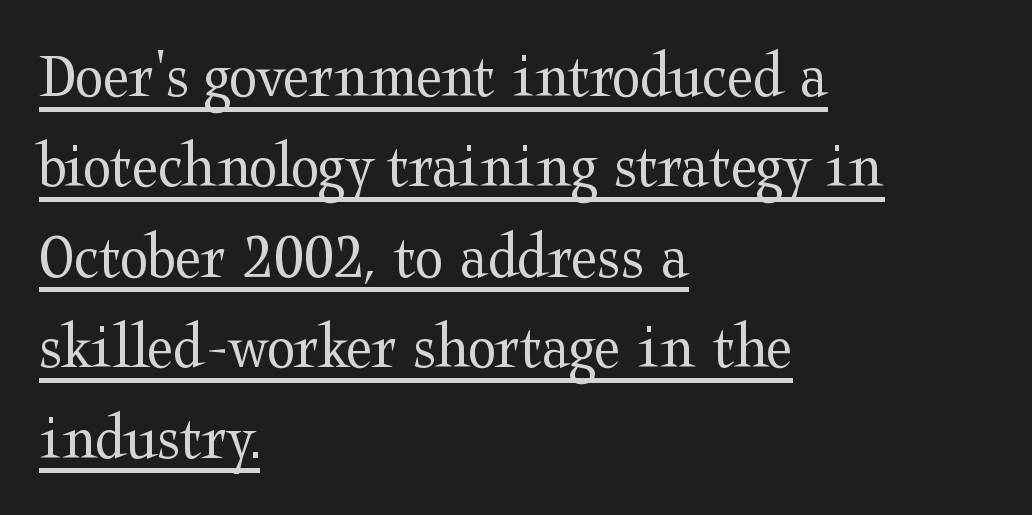
The vertical gap from one line to the next is medium. Students, note that the glyphs here touch the page at normal intervals. A baseline rule has been typeset under these characters. Stroke mass is kept to a normal reading level or below. Designer's note — italics off, roman on.
